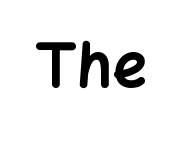
The image shows 60 px bold sans-serif type, upright; set normal letter spacing, not underlined; low stroke contrast and a medium x-height.
